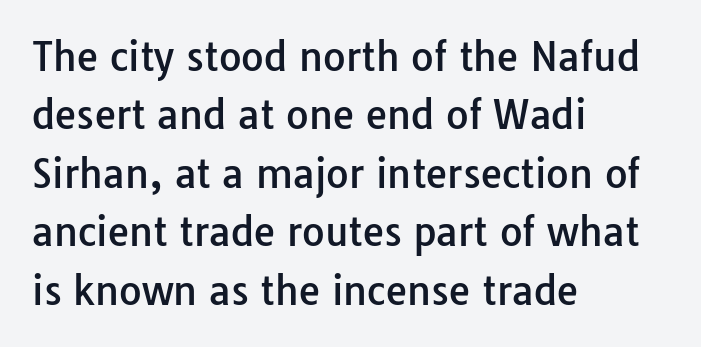
You can tell from the bare stems that sans-serif type was used. Layout note: lines flush left. Looks like regular typesetting: each glyph gets only the width it needs. The area under the type is left untouched.
